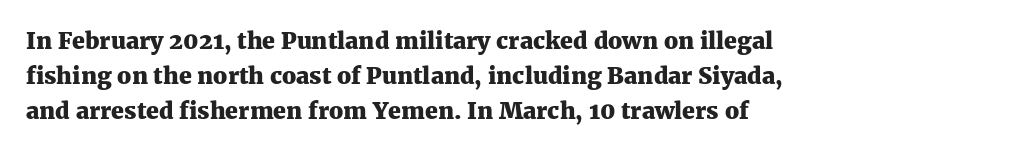
Each new line begins a customary step beneath the previous one. This rendering leaves character spacing at its baseline value. The lettering stays uniformly vertical, giving the passage a roman look. This rendering features lettering with no underline. A student would call this left alignment; a typographer would say flush left, rag right. Is the type bold? Yes — the strokes are clearly thick and heavy.
